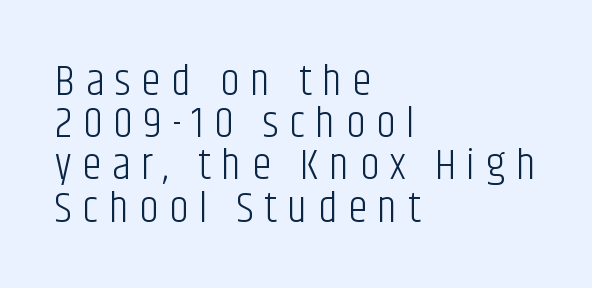
Italic: no, the glyphs are upright roman. A typesetter would call this leading minimal, almost set solid. Think of a printed novel: that variable character pitch is what you see here. Every row of glyphs begins at an identical x-position on the left. The glyphs in this specimen are sans serif. The words here are not underlined.
